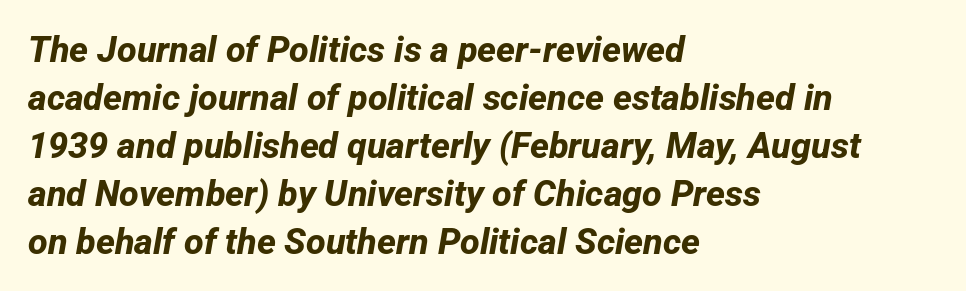
Q: Is the text bold? A: Yes.
Q: Is the typeface a serif or a sans-serif typeface? A: Sans-serif.
Q: Is the text underlined? A: No.
Q: How is the paragraph aligned? A: Left-aligned.
Q: Is the spacing between letters normal or unusually wide? A: Normal.
Q: Is the spacing between lines tight, normal or loose? A: Normal.
Q: Width (condensed, normal, or wide)? A: Normal.
Q: Stroke contrast? A: Low.
Q: x-height? A: Medium.
Q: Monospaced? A: No.
